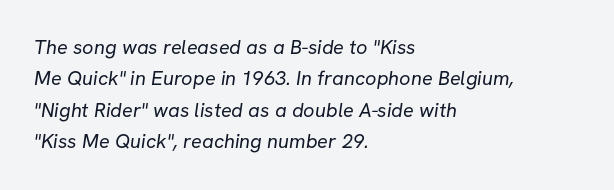
The image shows 20 px text type; set left-aligned, normal line spacing (1.57x), normal letter spacing, not underlined.
